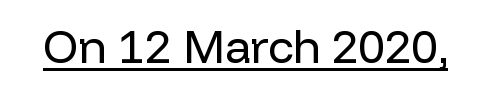
The image shows 46 px regular-weight sans-serif type, upright; set normal letter spacing, underlined; low stroke contrast and a medium x-height.
